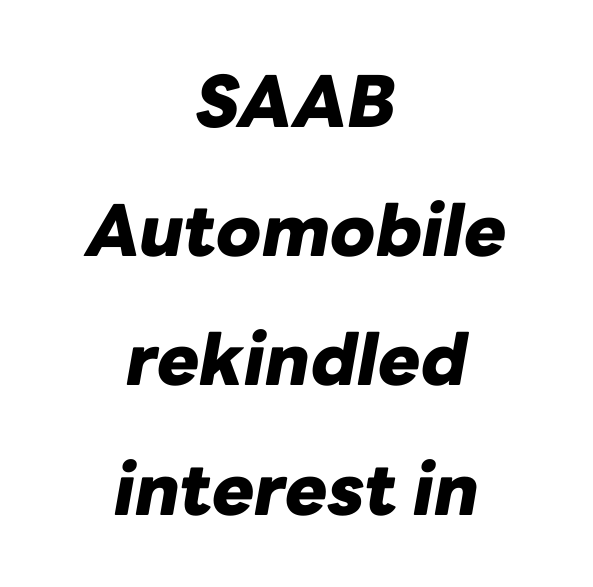
{"italic": "yes", "lean": "right", "slant_degrees": 10, "bold": "yes", "weight": "heavy", "width": "normal", "stroke_contrast": "low", "x_height": "medium", "monospaced": "no", "underline": "no", "align": "center", "line_spacing_ratio": 1.82, "letter_spacing": "normal", "letter_spacing_em": 0.0, "glyph_px": 71}
